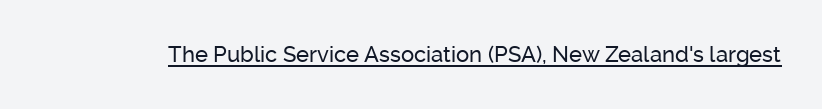
The image shows 22 px text type, upright; set normal letter spacing, underlined.
